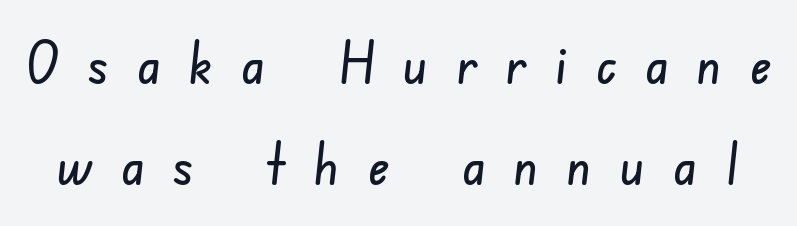
{"serif": "no", "width": "condensed", "stroke_contrast": "low", "x_height": "small", "monospaced": "no", "underline": "no", "line_spacing_ratio": 1.75, "letter_spacing": "wide", "letter_spacing_em": 0.49, "glyph_px": 58}
